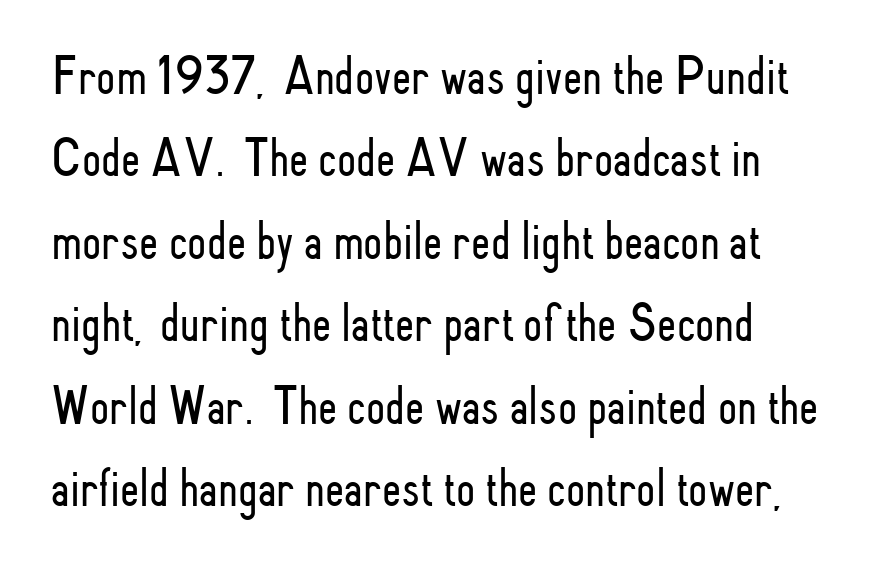
Q: Is the text bold? A: No.
Q: Is the text italic (slanted)? A: No, it is upright.
Q: Is the typeface a serif or a sans-serif typeface? A: Sans-serif.
Q: Is the text underlined? A: No.
Q: How is the paragraph aligned? A: Left-aligned.
Q: Is the spacing between letters normal or unusually wide? A: Normal.
Q: Is the spacing between lines tight, normal or loose? A: Normal.
Q: Width (condensed, normal, or wide)? A: Condensed.
Q: Stroke contrast? A: Low.
Q: x-height? A: Small.
Q: Monospaced? A: No.
